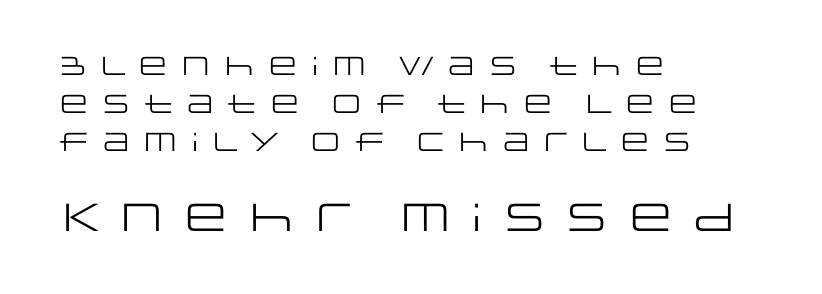
{"serif": "no", "italic": "no", "bold": "no", "weight": "regular", "width": "wide", "stroke_contrast": "low", "x_height": "large", "monospaced": "no", "underline": "no", "align": "left", "line_spacing": "normal", "line_spacing_ratio": 1.46, "larger_block": "second", "size_ratio": 1.5, "glyph_px": 39}
